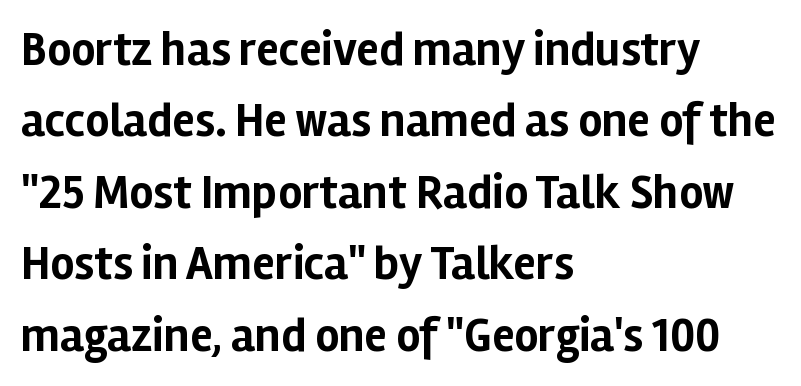
The image shows 47 px bold sans-serif type, upright; set left-aligned, normal line spacing (1.52x), normal letter spacing, not underlined; low stroke contrast and a medium x-height.
